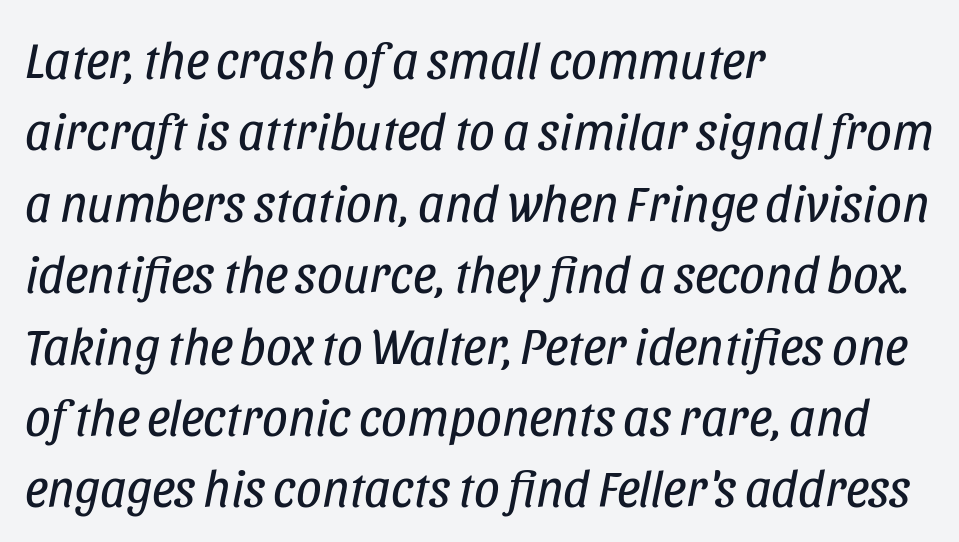
Q: Is the text bold? A: No.
Q: Is the text italic (slanted)? A: Yes, it leans right by about 11 degrees.
Q: Is the text underlined? A: No.
Q: How is the paragraph aligned? A: Left-aligned.
Q: Is the spacing between letters normal or unusually wide? A: Normal.
Q: Is the spacing between lines tight, normal or loose? A: Normal.
Q: Width (condensed, normal, or wide)? A: Condensed.
Q: Stroke contrast? A: Low.
Q: x-height? A: Large.
Q: Monospaced? A: No.
